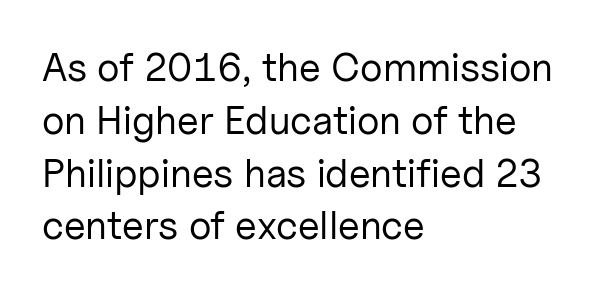
{"serif": "no", "italic": "no", "bold": "no", "weight": "regular", "width": "normal", "stroke_contrast": "low", "x_height": "medium", "monospaced": "no", "underline": "no", "align": "left", "line_spacing": "normal", "line_spacing_ratio": 1.32, "letter_spacing": "normal", "letter_spacing_em": 0.0, "glyph_px": 40}
